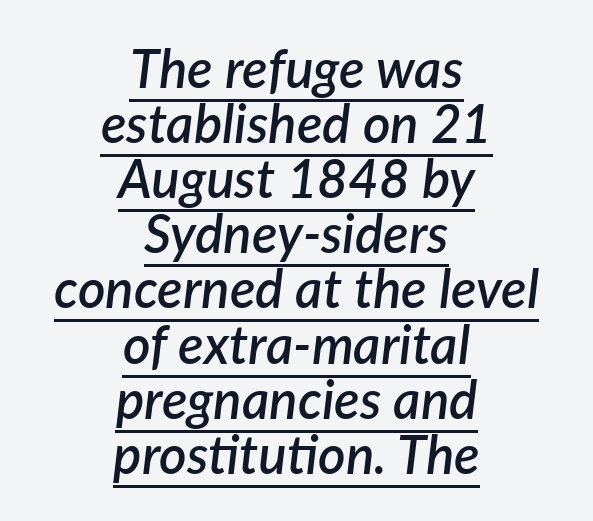
The image shows 53 px semibold type, italic (leaning right); set centered, tight line spacing (1.04x), normal letter spacing, underlined; low stroke contrast and a medium x-height.
